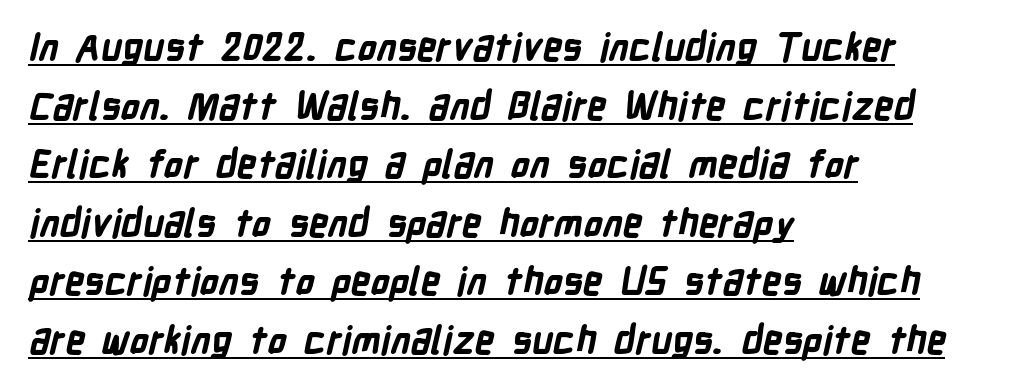
{"serif": "no", "bold": "yes", "weight": "bold", "width": "condensed", "stroke_contrast": "low", "x_height": "medium", "monospaced": "no", "underline": "yes", "align": "left", "line_spacing": "normal", "line_spacing_ratio": 1.54, "letter_spacing": "normal", "letter_spacing_em": 0.0, "glyph_px": 38}
